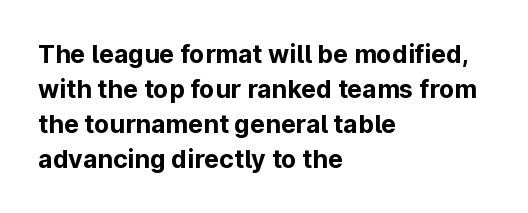
{"italic": "no", "bold": "yes", "underline": "no", "align": "left", "line_spacing": "normal", "line_spacing_ratio": 1.4, "letter_spacing": "normal", "letter_spacing_em": 0.0, "glyph_px": 25}
